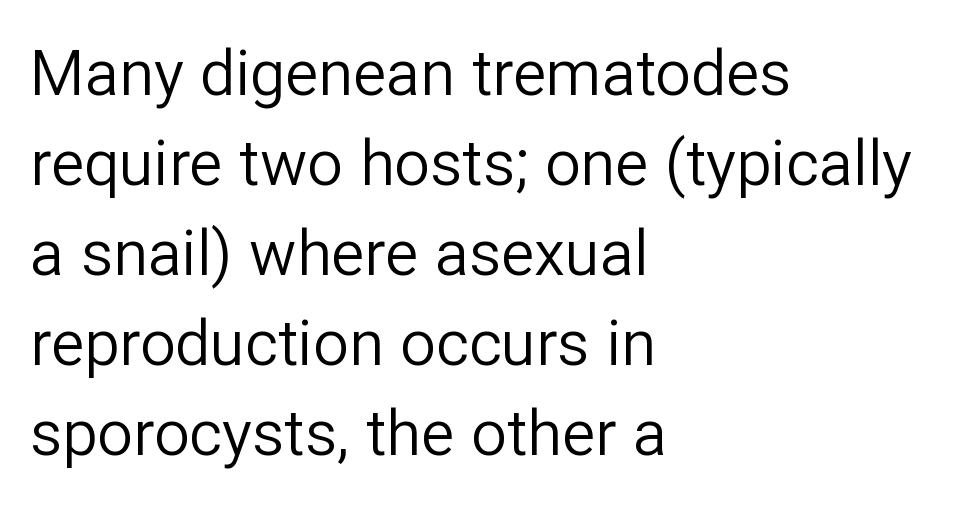
Stroke mass is kept to a normal reading level or below. Letterform terminals end flat and unadorned throughout the passage. The space between consecutive lines is moderate. Spacing verdict: proportional, widths tailored to each character.
